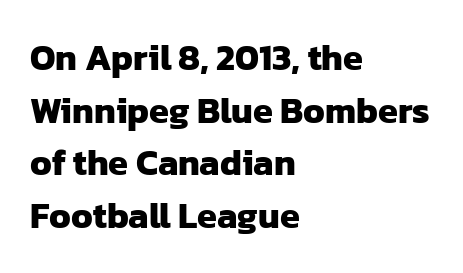
Q: Is the text bold? A: Yes.
Q: Is the typeface a serif or a sans-serif typeface? A: Sans-serif.
Q: Is the text underlined? A: No.
Q: How is the paragraph aligned? A: Left-aligned.
Q: Is the spacing between letters normal or unusually wide? A: Normal.
Q: Is the spacing between lines tight, normal or loose? A: Normal.
Q: Width (condensed, normal, or wide)? A: Normal.
Q: Stroke contrast? A: Low.
Q: x-height? A: Medium.
Q: Monospaced? A: No.
